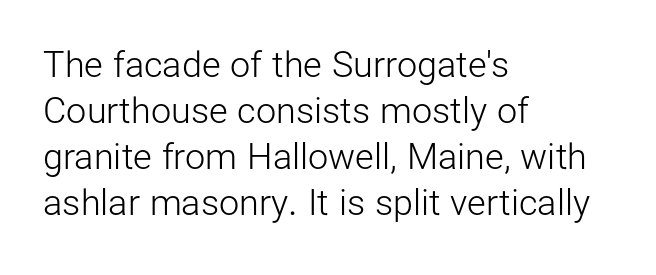
The image shows 36 px light sans-serif type, upright; set left-aligned, normal line spacing (1.28x), normal letter spacing, not underlined; low stroke contrast and a medium x-height.
